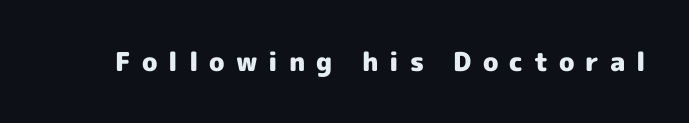
Q: Is the text bold? A: Yes.
Q: Is the text italic (slanted)? A: No, it is upright.
Q: Is the text underlined? A: No.
Q: Is the spacing between letters normal or unusually wide? A: Unusually wide.
